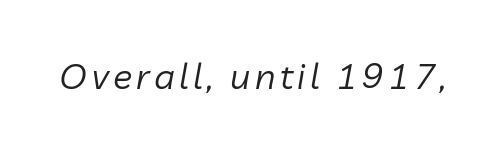
Q: Is the text bold? A: No.
Q: Is the text italic (slanted)? A: Yes, it leans right by about 10 degrees.
Q: Is the text underlined? A: No.
Q: Width (condensed, normal, or wide)? A: Normal.
Q: Stroke contrast? A: Low.
Q: x-height? A: Medium.
Q: Monospaced? A: No.
